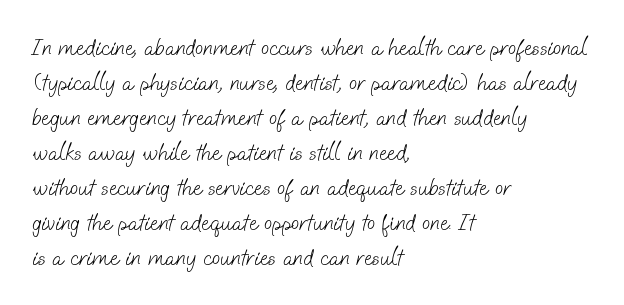
Q: Is the text bold? A: No.
Q: Is the text underlined? A: No.
Q: How is the paragraph aligned? A: Left-aligned.
Q: Is the spacing between letters normal or unusually wide? A: Normal.
Q: Is the spacing between lines tight, normal or loose? A: Normal.
